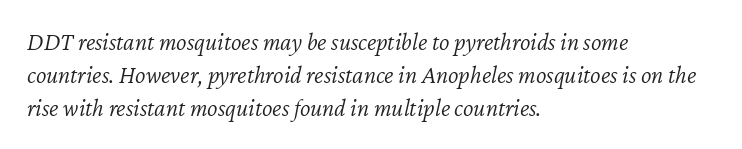
The image shows 25 px text type, italic (leaning right); set left-aligned, normal line spacing (1.32x), normal letter spacing, not underlined.
